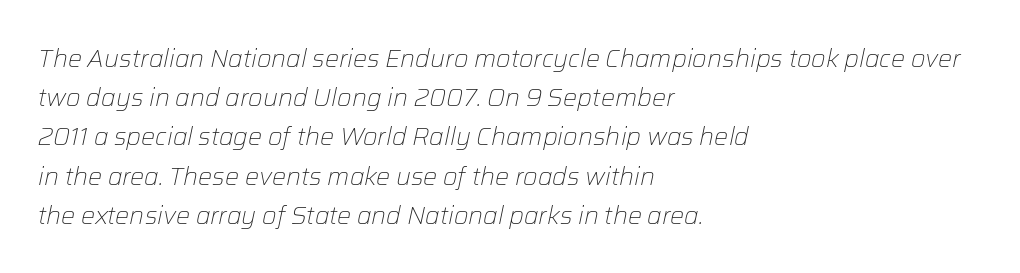
The font is comparable to plain body text, perhaps lighter. Characters follow at the spacing the type designer built in. The glyphs look as if they've been sheared to an angle. The leading is moderate, giving the passage an even texture. Type without underlining.
